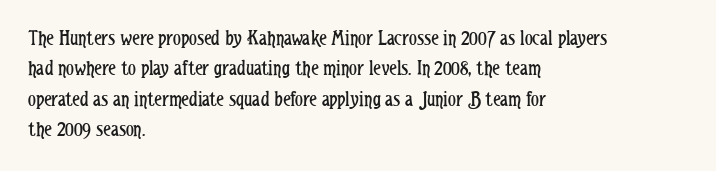
The image shows 22 px text type, upright; set left-aligned, normal line spacing (1.38x), normal letter spacing, not underlined.
